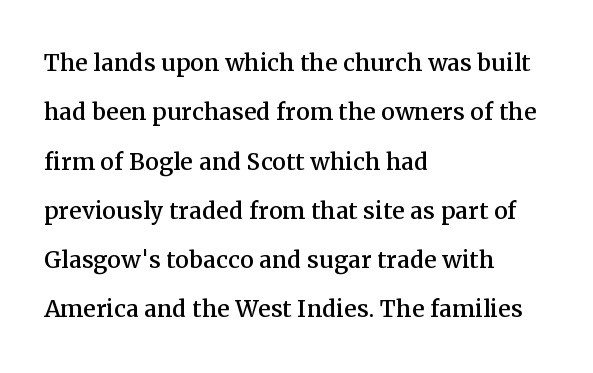
The image shows 31 px serif type, upright; set left-aligned, normal line spacing (1.59x), normal letter spacing, not underlined; medium stroke contrast and a medium x-height.
